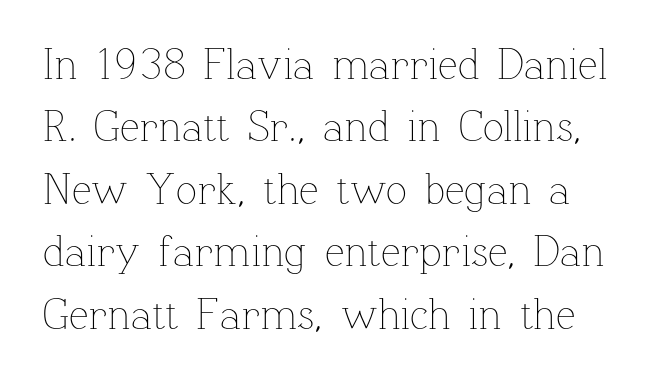
Q: Is the text bold? A: No.
Q: Is the text italic (slanted)? A: No, it is upright.
Q: Is the text underlined? A: No.
Q: Is the spacing between letters normal or unusually wide? A: Normal.
Q: Is the spacing between lines tight, normal or loose? A: Normal.
Q: Width (condensed, normal, or wide)? A: Normal.
Q: Stroke contrast? A: Low.
Q: x-height? A: Medium.
Q: Monospaced? A: No.
